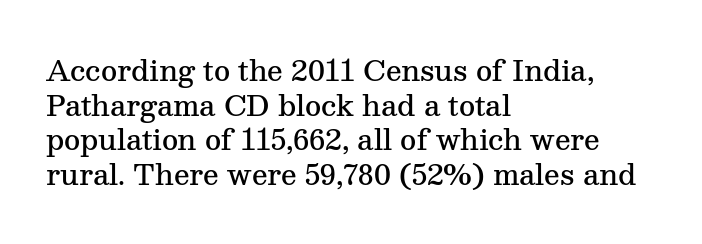
The image shows 28 px semibold serif type, upright; set left-aligned, line spacing 1.24x, normal letter spacing, not underlined; medium stroke contrast and a medium x-height.
